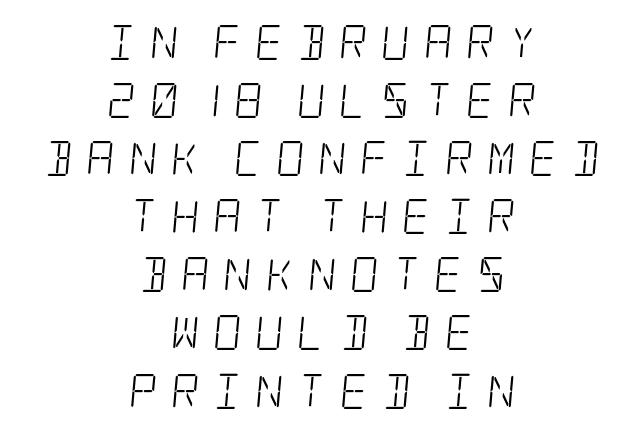
Q: Is the text bold? A: No.
Q: Is the typeface a serif or a sans-serif typeface? A: Serif.
Q: Is the text underlined? A: No.
Q: How is the paragraph aligned? A: Centered.
Q: Is the spacing between letters normal or unusually wide? A: Unusually wide.
Q: Is the spacing between lines tight, normal or loose? A: Normal.
Q: Width (condensed, normal, or wide)? A: Condensed.
Q: Stroke contrast? A: Low.
Q: x-height? A: Large.
